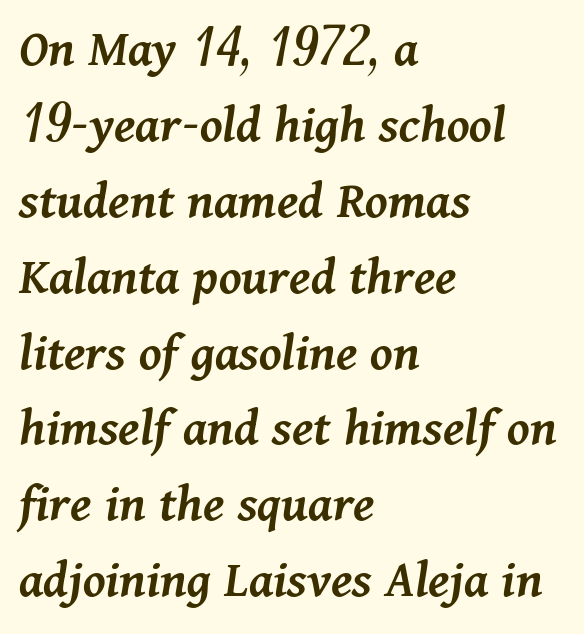
Q: Is the text bold? A: Semi-bold.
Q: Is the text italic (slanted)? A: Yes, it leans right by about 11 degrees.
Q: Is the text underlined? A: No.
Q: How is the paragraph aligned? A: Left-aligned.
Q: Is the spacing between letters normal or unusually wide? A: Normal.
Q: Is the spacing between lines tight, normal or loose? A: Normal.
Q: Width (condensed, normal, or wide)? A: Normal.
Q: Stroke contrast? A: Medium.
Q: x-height? A: Medium.
Q: Monospaced? A: No.
